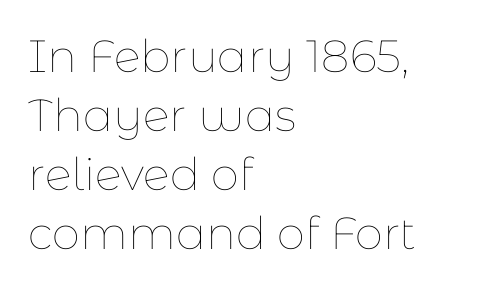
Q: Is the text bold? A: No.
Q: Is the text italic (slanted)? A: No, it is upright.
Q: Is the text underlined? A: No.
Q: How is the paragraph aligned? A: Left-aligned.
Q: Is the spacing between letters normal or unusually wide? A: Normal.
Q: Is the spacing between lines tight, normal or loose? A: Normal.
Q: Width (condensed, normal, or wide)? A: Normal.
Q: Stroke contrast? A: Low.
Q: x-height? A: Medium.
Q: Monospaced? A: No.
